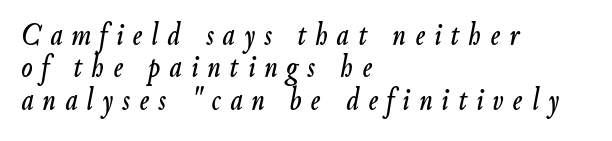
The image shows 33 px condensed type, italic (leaning right); set left-aligned, tight line spacing (0.98x), unusually wide letter spacing (+0.28 em), not underlined; low stroke contrast and a small x-height.
